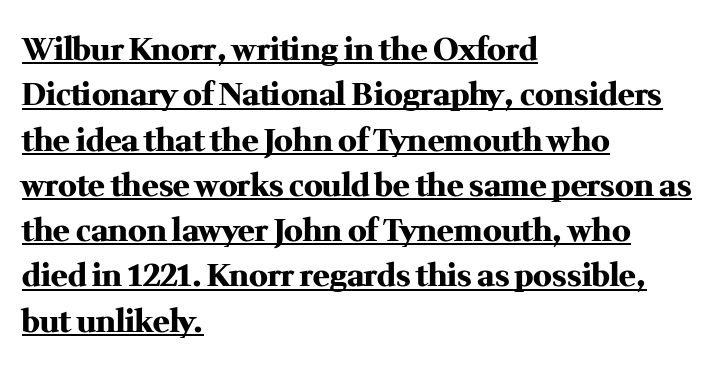
A classic flush-left, rag-right setting is used for this passage. Each glyph is drawn with heavy, bold strokes. Do the characters align in a grid? No, the font is proportional. This is the regular roman posture of the typeface. These lines are composed in type with serifs.
